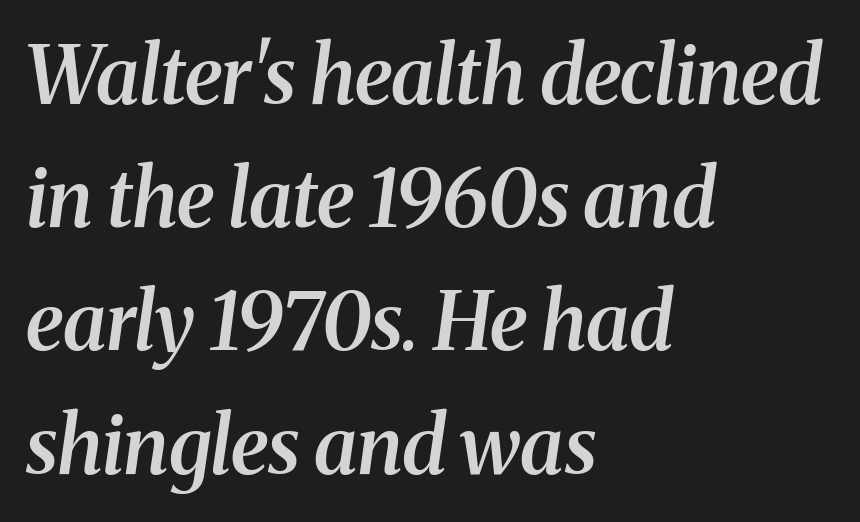
The image shows 79 px semibold serif type, italic (leaning right); set left-aligned, normal line spacing (1.56x), normal letter spacing, not underlined; medium stroke contrast and a medium x-height.
